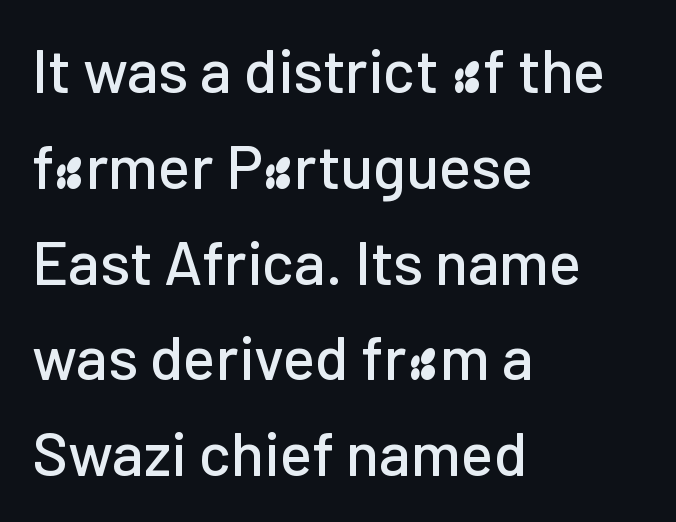
Has an underline been added? It has not. The rendering keeps characters at their native spacing. Notice how descenders clear the ascenders below comfortably — that's standard leading. I'd call this a sans setting — the letters go barefoot.
